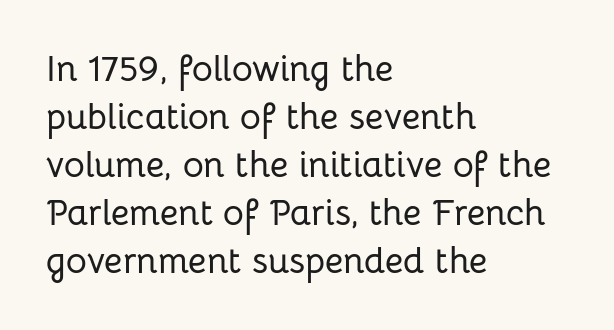
Just letters on the line, the space beneath them empty. This is roman type, the default non-slanted kind. Looks like regular typesetting: each glyph gets only the width it needs. Short note: letters normally spaced. This sample is left-justified, so line endings fall wherever the words run out. Vertical spacing — default.
